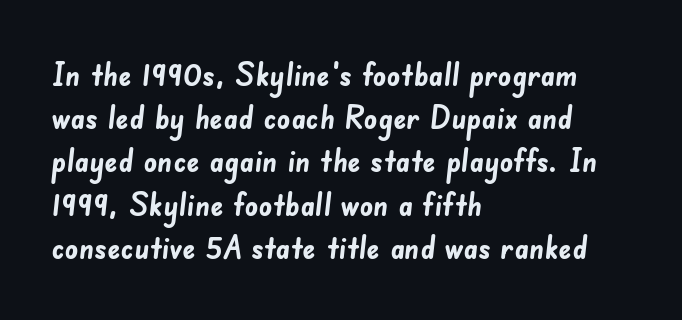
{"serif": "no", "bold": "yes", "weight": "semibold", "width": "normal", "stroke_contrast": "low", "x_height": "small", "monospaced": "no", "underline": "no", "align": "left", "line_spacing": "normal", "line_spacing_ratio": 1.31, "letter_spacing": "normal", "letter_spacing_em": 0.0, "glyph_px": 33}
